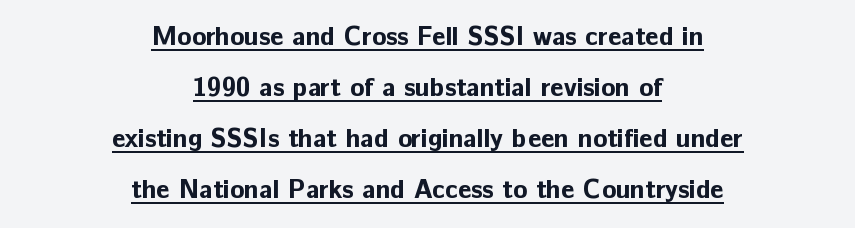
Q: Is the text bold? A: Yes.
Q: Is the text italic (slanted)? A: No, it is upright.
Q: Is the text underlined? A: Yes.
Q: How is the paragraph aligned? A: Centered.
Q: Is the spacing between letters normal or unusually wide? A: Normal.
Q: Is the spacing between lines tight, normal or loose? A: Loose.
